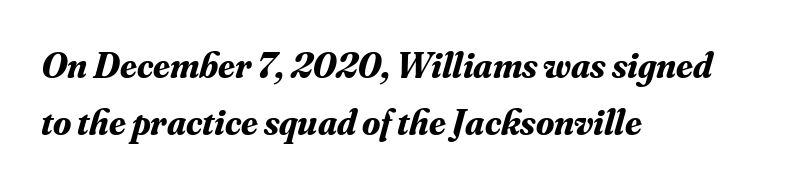
Clear beneath every line of the passage. Where is the straight margin? On the left. Default kerning and tracking; the words read as compact shapes. Think of a printed novel: that variable character pitch is what you see here. The block of text has a typical density, with ordinary space between rows. Does the type have serifs? Yes, each stem ends in a small foot.
